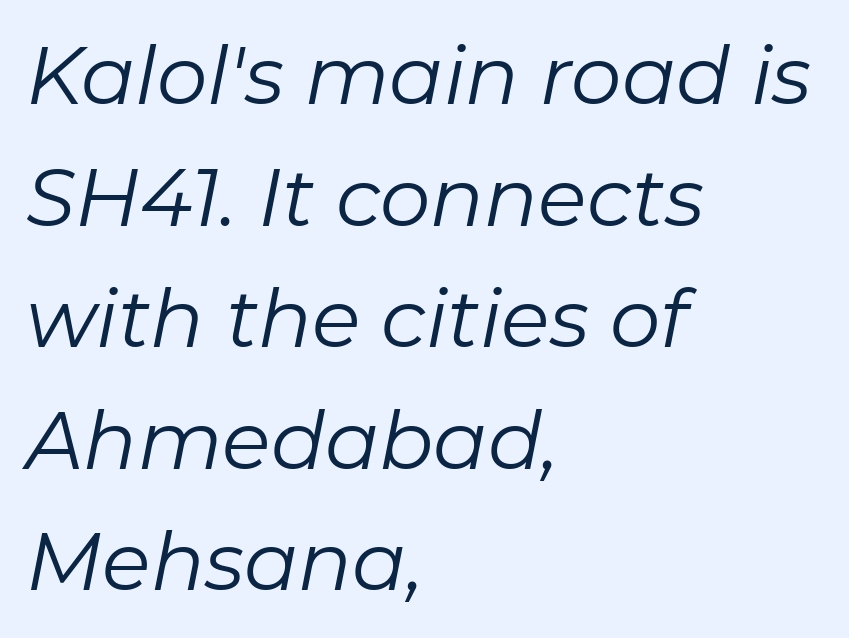
The image shows 80 px regular-weight type, italic (leaning right); set left-aligned, normal line spacing (1.52x), normal letter spacing, not underlined; low stroke contrast and a medium x-height.
